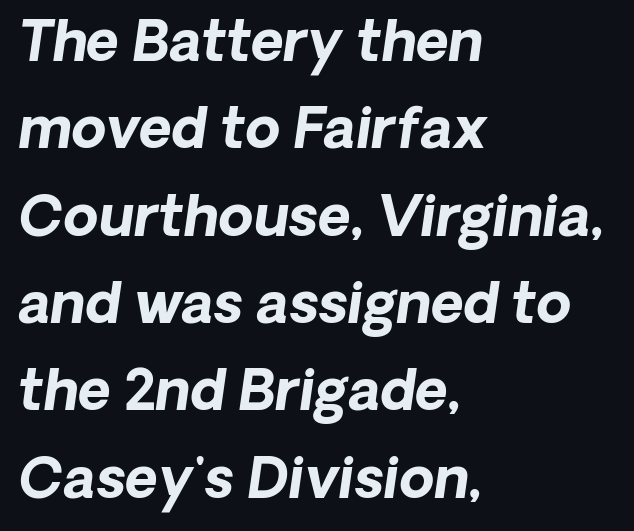
{"italic": "yes", "lean": "right", "slant_degrees": 8, "bold": "yes", "weight": "bold", "width": "normal", "stroke_contrast": "low", "x_height": "medium", "monospaced": "no", "underline": "no", "align": "left", "line_spacing": "normal", "line_spacing_ratio": 1.56, "letter_spacing": "normal", "letter_spacing_em": 0.0, "glyph_px": 56}
